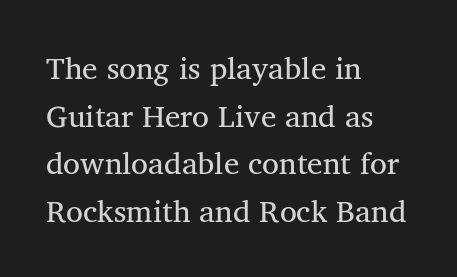
{"serif": "yes", "italic": "no", "bold": "no", "weight": "regular", "width": "normal", "stroke_contrast": "medium", "x_height": "medium", "monospaced": "no", "underline": "no", "align": "left", "line_spacing": "normal", "line_spacing_ratio": 1.54, "letter_spacing": "normal", "letter_spacing_em": 0.0, "glyph_px": 31}
